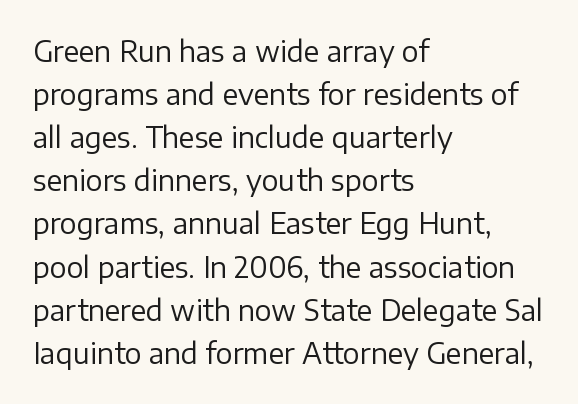
{"serif": "no", "italic": "no", "bold": "no", "weight": "regular", "width": "normal", "stroke_contrast": "low", "x_height": "medium", "monospaced": "no", "underline": "no", "align": "left", "line_spacing": "normal", "line_spacing_ratio": 1.54, "letter_spacing": "normal", "letter_spacing_em": 0.0, "glyph_px": 28}
